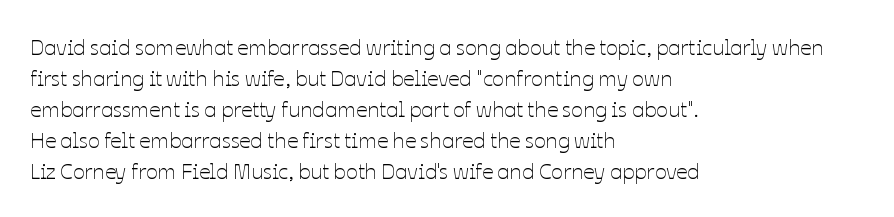
Q: Is the text bold? A: No.
Q: Is the text italic (slanted)? A: No, it is upright.
Q: Is the text underlined? A: No.
Q: How is the paragraph aligned? A: Left-aligned.
Q: Is the spacing between letters normal or unusually wide? A: Normal.
Q: Is the spacing between lines tight, normal or loose? A: Normal.
